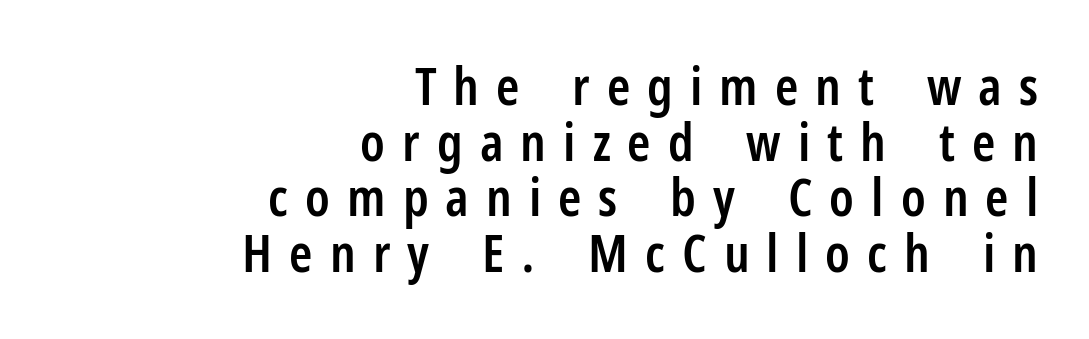
The image shows 53 px semibold, condensed sans-serif type, upright; set right-aligned, tight line spacing (1.05x), unusually wide letter spacing (+0.32 em), not underlined; low stroke contrast and a medium x-height.
